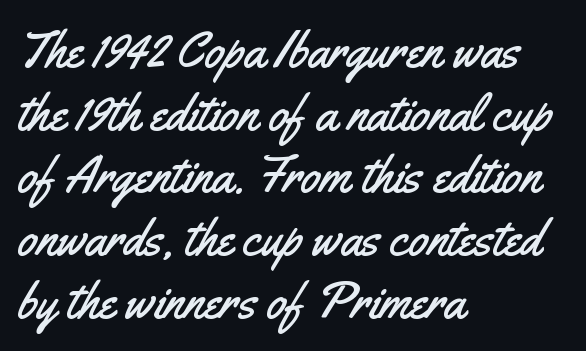
The image shows 51 px condensed sans-serif type; set left-aligned, line spacing 1.23x, normal letter spacing, not underlined; medium stroke contrast and a small x-height.
